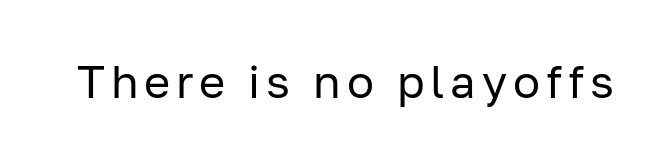
Spacing verdict: proportional, widths tailored to each character. The font is comparable to plain body text, perhaps lighter. No italicization has been applied; the sample stays upright. Are there feet on the stems? There aren't — it's a sans.
